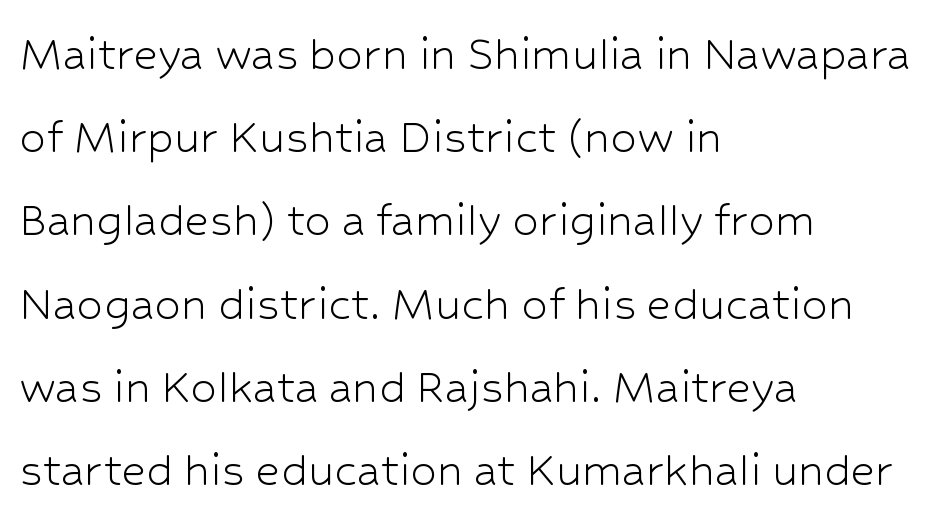
The face looks like a standard text weight, possibly lighter. Inter-character spacing is left at the font's built-in metrics. Is this a fixed-width face? No — the glyphs have proportional, varying widths. Horizontally, the lines are justified to the leading edge only. Upright lettering throughout. The characters display no serif detailing; their extremities are plain.
